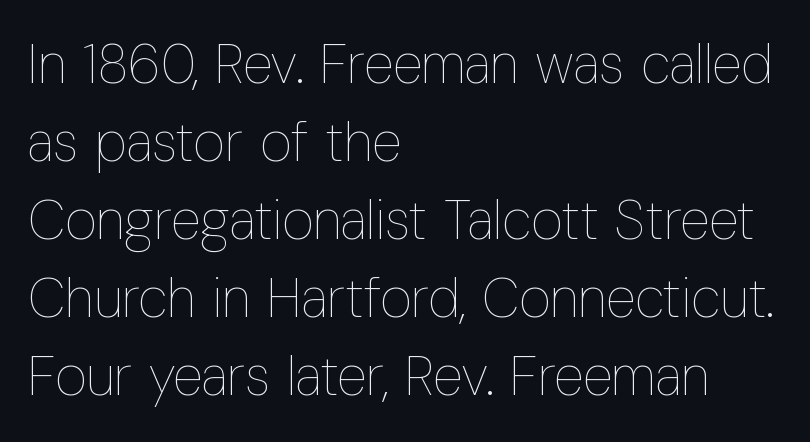
{"italic": "no", "bold": "no", "weight": "thin", "width": "condensed", "stroke_contrast": "low", "x_height": "medium", "monospaced": "no", "underline": "no", "align": "left", "line_spacing": "normal", "line_spacing_ratio": 1.42, "letter_spacing": "normal", "letter_spacing_em": 0.0, "glyph_px": 55}
